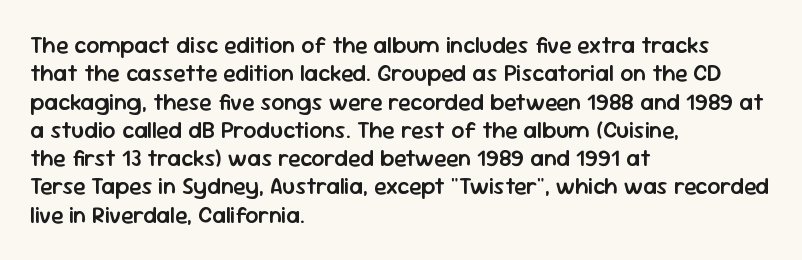
Is the letter spacing exaggerated? No — it looks like the ordinary default. Do the letters lean? They stand straight. Is the type bold? Partly — it's a semibold, heavier than regular but not fully bold. Lines of text with bare space underneath. The text block is weighted toward the left margin, trailing off unevenly rightward.
